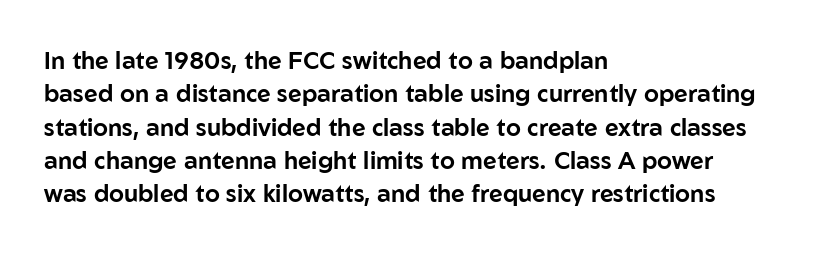
Style check: upright. Bare-footed words on every line. The passage shown has conventional tracking throughout. If you measured baseline to baseline, you'd find a middling distance. A student would call this left alignment; a typographer would say flush left, rag right.
